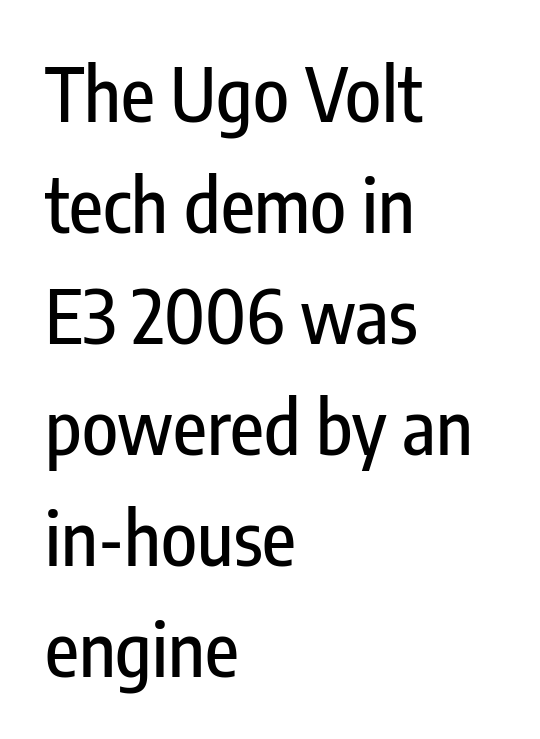
The image shows 74 px condensed sans-serif type, upright; set left-aligned, normal line spacing (1.5x), normal letter spacing, not underlined; low stroke contrast and a medium x-height.
